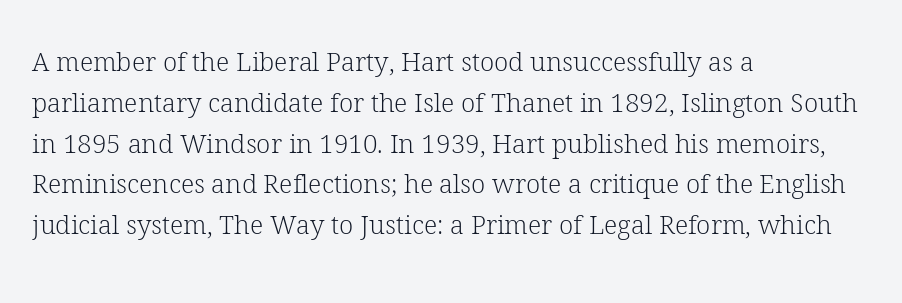
{"italic": "no", "bold": "no", "underline": "no", "align": "left", "line_spacing": "normal", "line_spacing_ratio": 1.57, "letter_spacing": "normal", "letter_spacing_em": 0.0, "glyph_px": 26}
